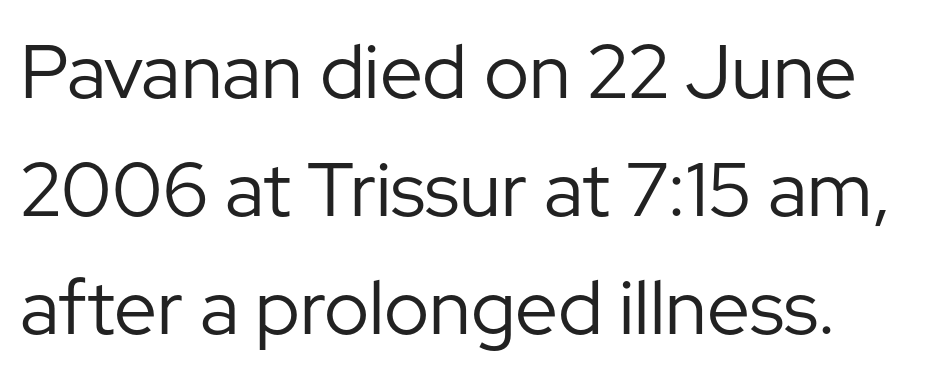
The image shows 76 px regular-weight sans-serif type, upright; set left-aligned, normal line spacing (1.55x), normal letter spacing, not underlined; low stroke contrast and a medium x-height.
